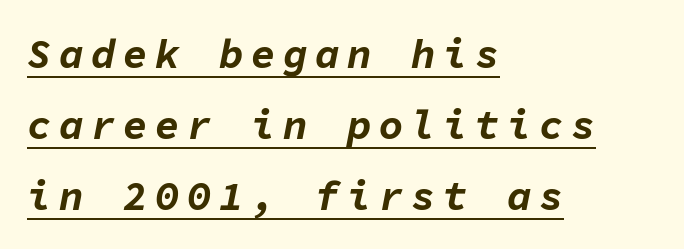
The image shows 41 px bold type, italic (leaning right), monospaced; set left-aligned, line spacing 1.73x, underlined; low stroke contrast and a medium x-height.
